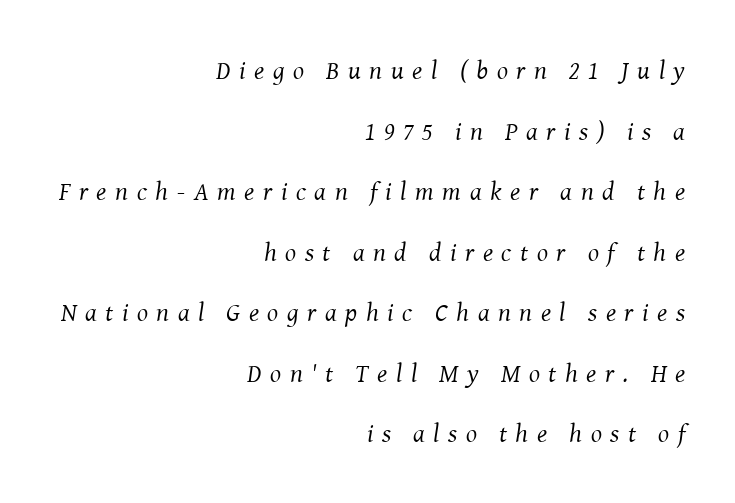
{"italic": "yes", "lean": "right", "slant_degrees": 8, "bold": "no", "underline": "no", "align": "right", "line_spacing": "loose", "line_spacing_ratio": 2.33, "letter_spacing": "wide", "letter_spacing_em": 0.33, "glyph_px": 26}
